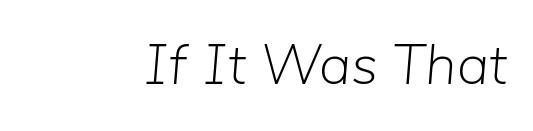
{"italic": "yes", "lean": "right", "slant_degrees": 5, "bold": "no", "weight": "light", "width": "normal", "stroke_contrast": "low", "x_height": "medium", "monospaced": "no", "underline": "no", "letter_spacing": "normal", "letter_spacing_em": 0.0, "glyph_px": 57}
